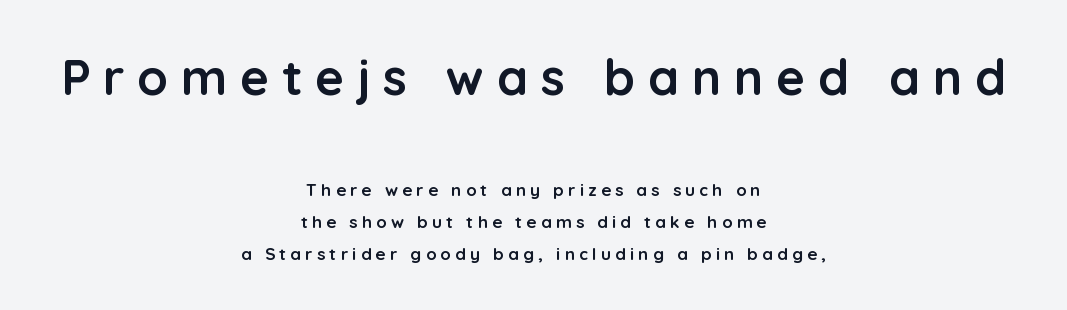
{"serif": "no", "italic": "no", "bold": "yes", "weight": "semibold", "width": "normal", "stroke_contrast": "low", "x_height": "medium", "monospaced": "no", "underline": "no", "align": "center", "line_spacing_ratio": 1.88, "letter_spacing": "wide", "letter_spacing_em": 0.25, "larger_block": "first", "size_ratio": 2.94, "glyph_px": 50}
